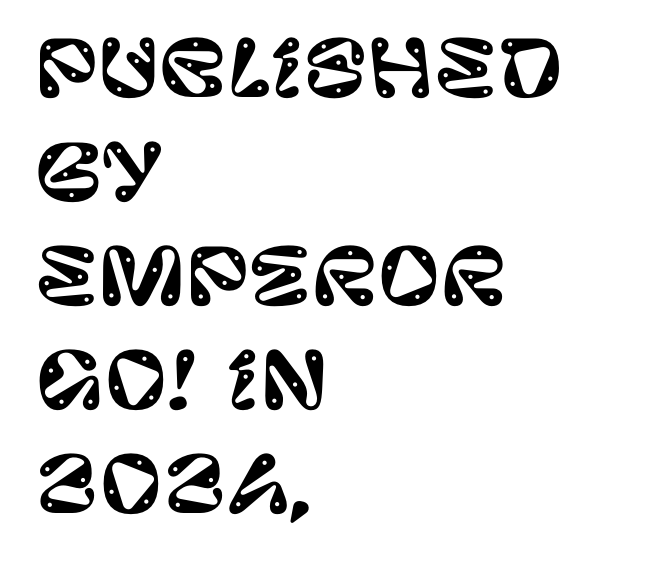
Horizontal alignment here is leftward, the default for most running prose. Here the glyphs are tracked normally, forming tight word shapes. The lines sit at an ordinary, default distance from one another. Font category for this specimen: sans-serif.
